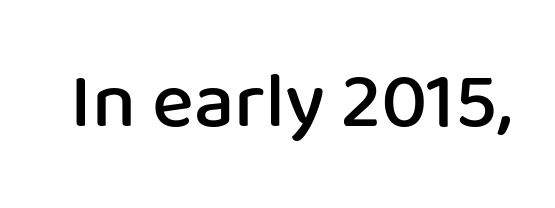
The letters are semibold — heavier than regular but short of a full bold. Posture: upright roman. Proportional: the letters do not fall into vertical columns. Inter-character spacing is left at the font's built-in metrics.
